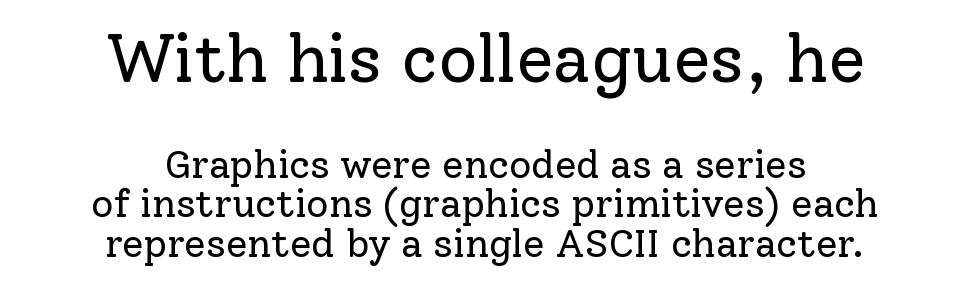
{"serif": "yes", "italic": "no", "bold": "no", "weight": "regular", "width": "normal", "stroke_contrast": "low", "x_height": "medium", "monospaced": "no", "underline": "no", "align": "center", "line_spacing": "tight", "line_spacing_ratio": 1.01, "letter_spacing": "normal", "letter_spacing_em": 0.0, "larger_block": "first", "size_ratio": 1.74, "glyph_px": 68}
